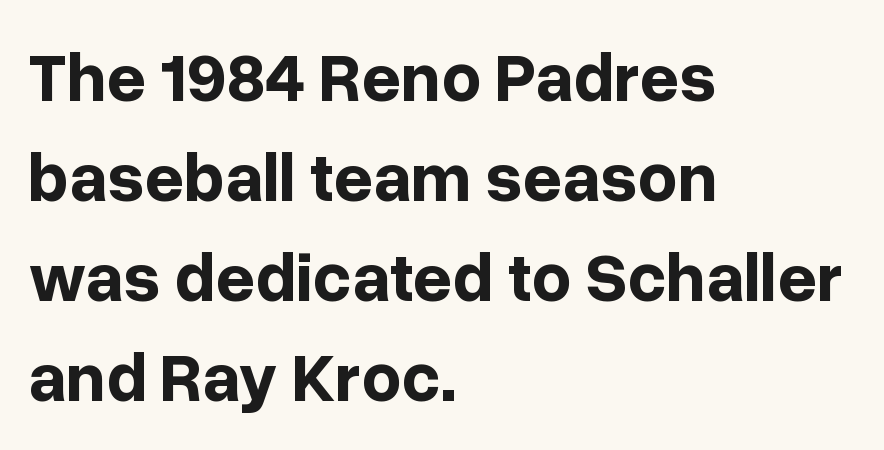
{"serif": "no", "italic": "no", "bold": "yes", "weight": "bold", "width": "normal", "stroke_contrast": "low", "x_height": "medium", "monospaced": "no", "underline": "no", "align": "left", "line_spacing": "normal", "line_spacing_ratio": 1.45, "letter_spacing": "normal", "letter_spacing_em": 0.0, "glyph_px": 69}
